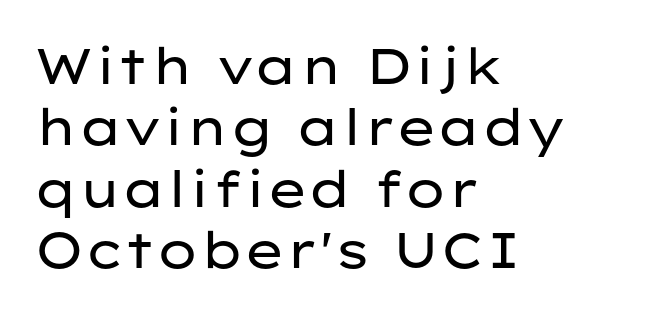
Q: Is the text bold? A: No.
Q: Is the text italic (slanted)? A: No, it is upright.
Q: Is the typeface a serif or a sans-serif typeface? A: Sans-serif.
Q: Is the text underlined? A: No.
Q: How is the paragraph aligned? A: Left-aligned.
Q: Is the spacing between letters normal or unusually wide? A: Normal.
Q: Width (condensed, normal, or wide)? A: Wide.
Q: Stroke contrast? A: Low.
Q: x-height? A: Medium.
Q: Monospaced? A: No.
